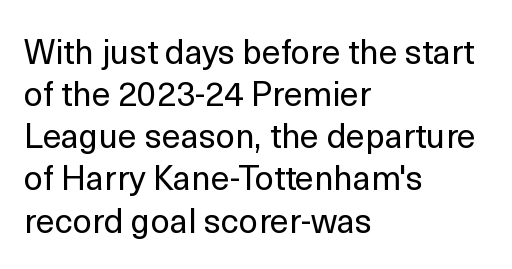
Q: Is the text bold? A: No.
Q: Is the text italic (slanted)? A: No, it is upright.
Q: Is the typeface a serif or a sans-serif typeface? A: Sans-serif.
Q: Is the text underlined? A: No.
Q: How is the paragraph aligned? A: Left-aligned.
Q: Is the spacing between letters normal or unusually wide? A: Normal.
Q: Width (condensed, normal, or wide)? A: Normal.
Q: x-height? A: Medium.
Q: Monospaced? A: No.
